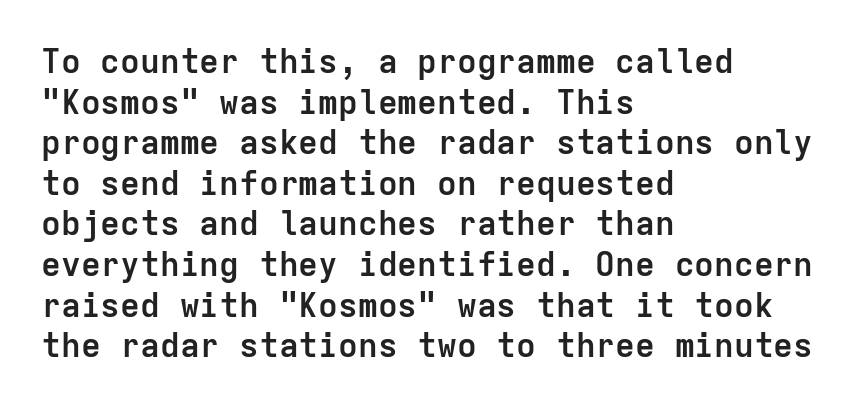
Does the lettering tilt? It doesn't — this is upright. The setting favours the left margin, as ordinary paragraphs usually do. Spacing verdict: monospaced, one width for all characters. No extra tracking has been applied to these lines.
